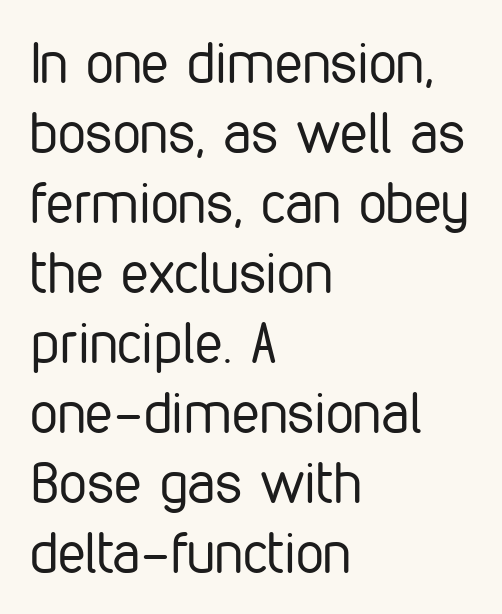
The image shows 56 px regular-weight, condensed sans-serif type, upright; set left-aligned, normal line spacing (1.25x), normal letter spacing, not underlined; low stroke contrast and a medium x-height.
